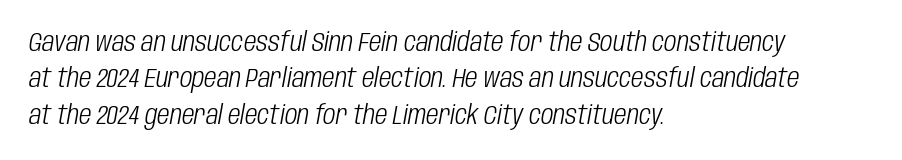
The image shows 27 px text type, italic (leaning right); set left-aligned, normal line spacing (1.35x), normal letter spacing, not underlined.
